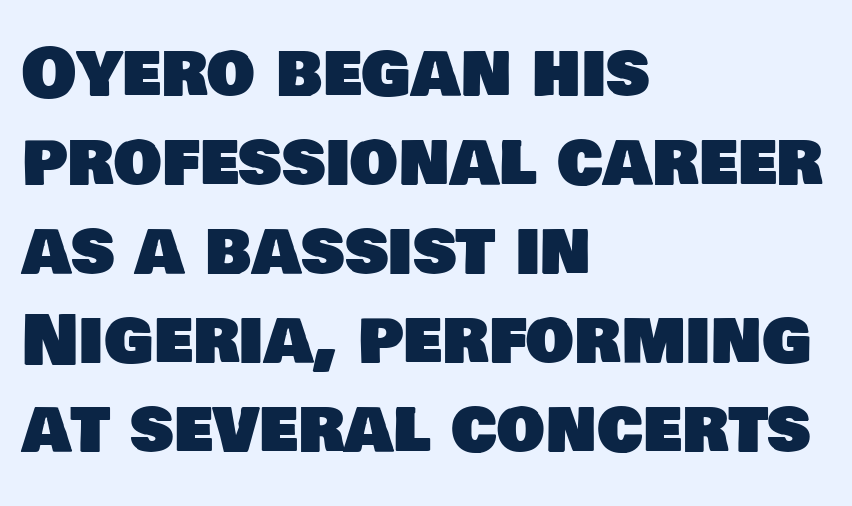
The face used here is rendered with its standard letterfit. Typographically, this falls in the sans-serif category. In terms of leading, this rendering sits right in the middle. The letters advance in unequal steps, a hallmark of proportional type.
